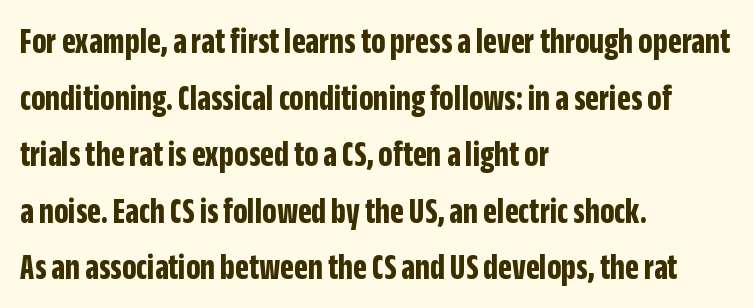
Tracking value appears to be zero — textbook default spacing. Look at the stroke-to-counter ratio: heavy, a bold. These lines were composed using upright roman letters. Leading matches the norm, producing a regular column. Nothing sits at the stroke ends, so this counts as sans-serif.
